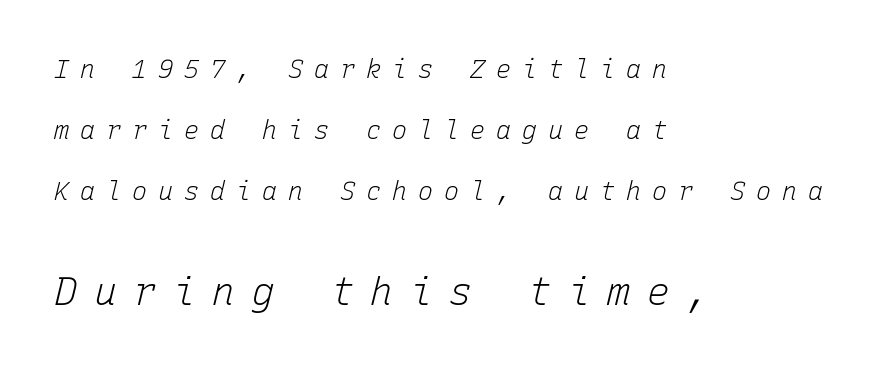
The image shows 38 px light type, italic (leaning right), monospaced; set left-aligned, loose line spacing (2.45x), unusually wide letter spacing (+0.44 em), not underlined; the second (bottom) block is 1.52x larger; low stroke contrast and a medium x-height.
